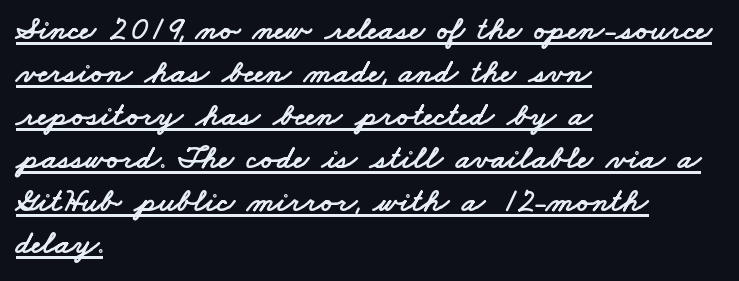
Q: Is the typeface a serif or a sans-serif typeface? A: Sans-serif.
Q: Is the text underlined? A: Yes.
Q: How is the paragraph aligned? A: Left-aligned.
Q: Is the spacing between letters normal or unusually wide? A: Normal.
Q: Is the spacing between lines tight, normal or loose? A: Normal.
Q: Width (condensed, normal, or wide)? A: Wide.
Q: Stroke contrast? A: Low.
Q: x-height? A: Small.
Q: Monospaced? A: No.
